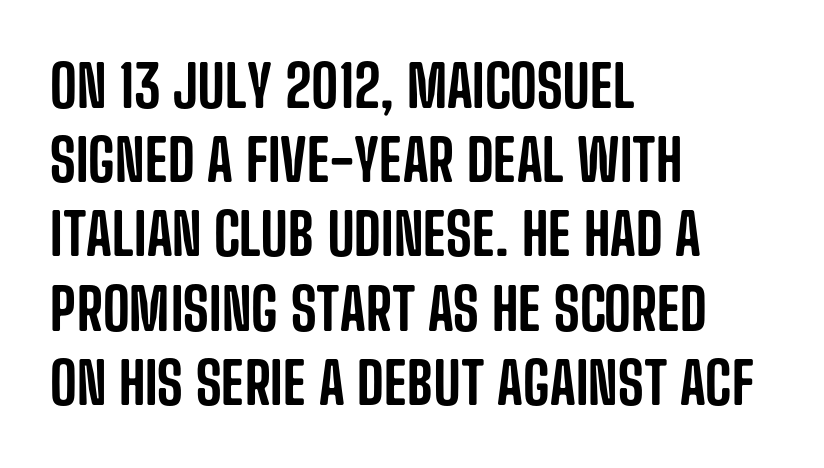
The image shows 58 px condensed sans-serif type, upright; set left-aligned, normal line spacing (1.28x), normal letter spacing, not underlined; low stroke contrast and a large x-height.
